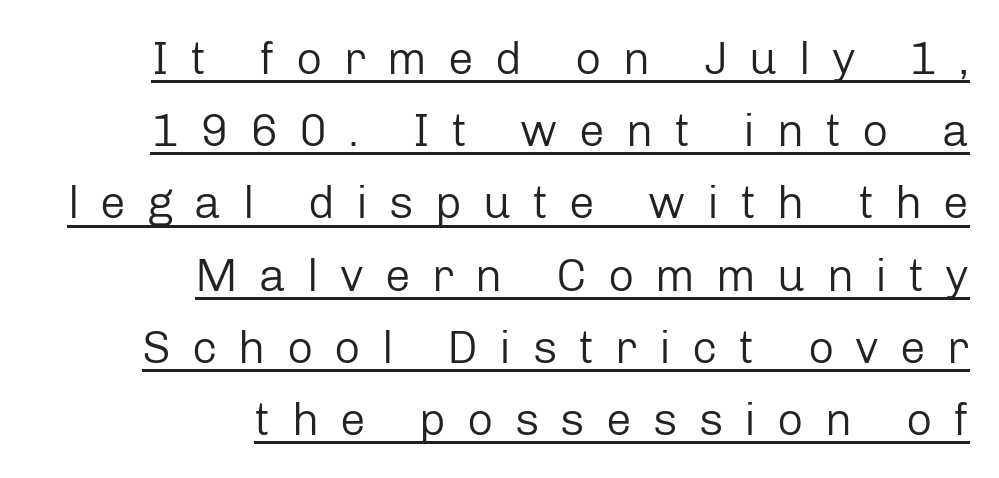
Rows of type keep a routine distance in the vertical direction. Tall strokes in this sample are plumb rather than angled. Font category for this specimen: sans-serif. Looks like regular typesetting: each glyph gets only the width it needs.
